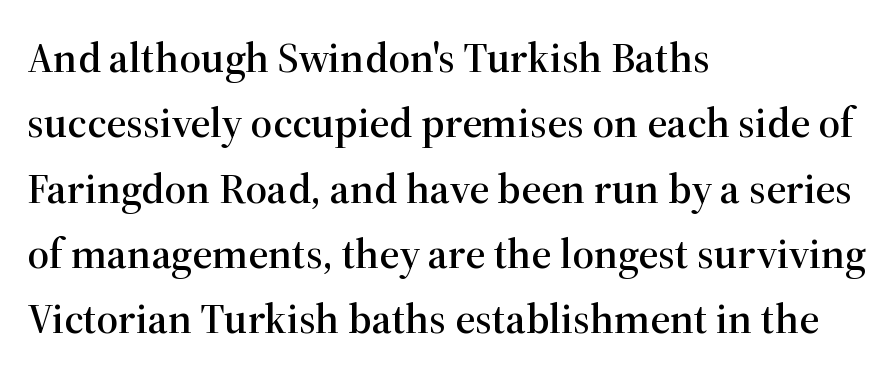
The image shows 43 px serif type, upright; set left-aligned, normal line spacing (1.52x), normal letter spacing, not underlined; high stroke contrast and a medium x-height.
